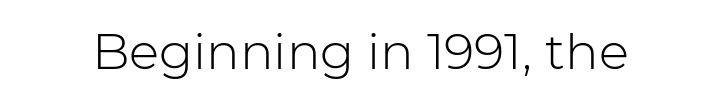
Stroke mass is kept to a normal reading level or below. Has an underline been added? It has not. This sample uses plain, unmodified letter spacing. Vertical strokes here are truly vertical.
